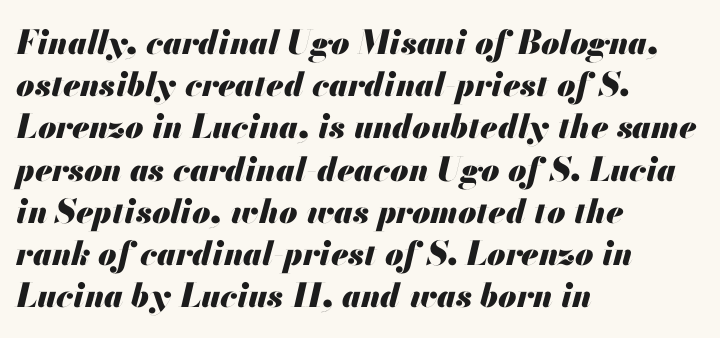
There's an unmistakable incline to the writing here. There is no visible air inserted between adjacent glyphs. Does the copy run flush right? No — it runs flush left. Typesetter's note: full bold, strokes at maximum text heaviness. The letters advance in unequal steps, a hallmark of proportional type. Each row of text sits above clean, open space.
